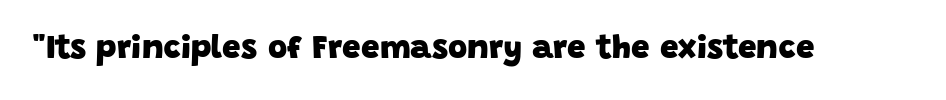
Q: Is the text bold? A: Yes.
Q: Is the typeface a serif or a sans-serif typeface? A: Sans-serif.
Q: Is the text underlined? A: No.
Q: Is the spacing between letters normal or unusually wide? A: Normal.
Q: Width (condensed, normal, or wide)? A: Normal.
Q: Stroke contrast? A: Low.
Q: x-height? A: Large.
Q: Monospaced? A: No.
